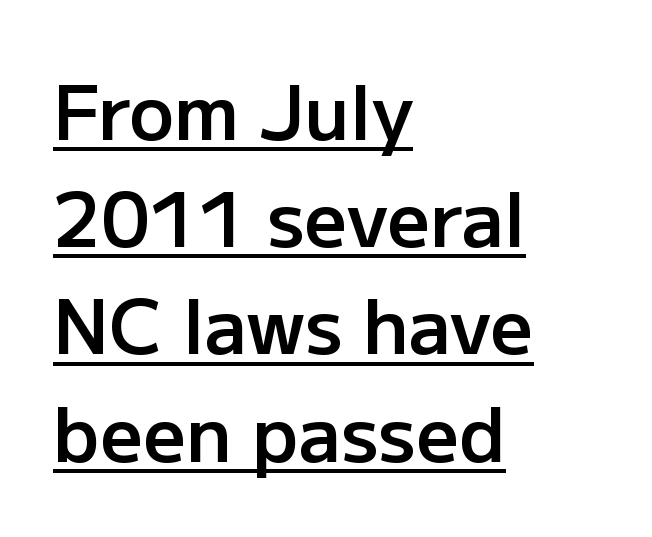
Honestly, the underline is the first thing you notice here. Stems and bowls a touch heavier than normal — semibold. The typesetter chose a ragged-right arrangement here. This is roman type, the default non-slanted kind. The rendering shows plain stroke endings on the letterforms — a sans-serif design.
